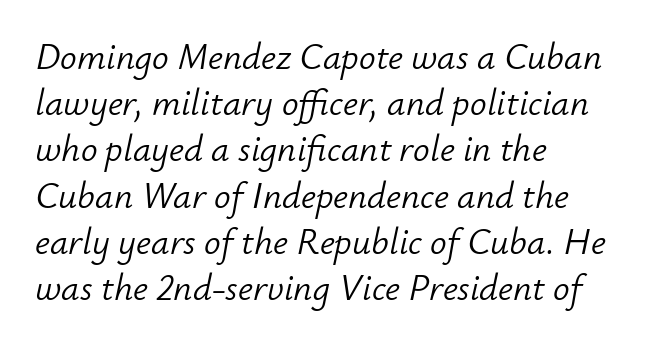
Unmarked baselines from the first word to the last. Italic: yes, the glyphs are oblique. Standard letterfit; no display-style spreading of the glyphs. Note the varied advance widths — an 'i' is clearly narrower than an 'm'. Weight: regular or lighter.
